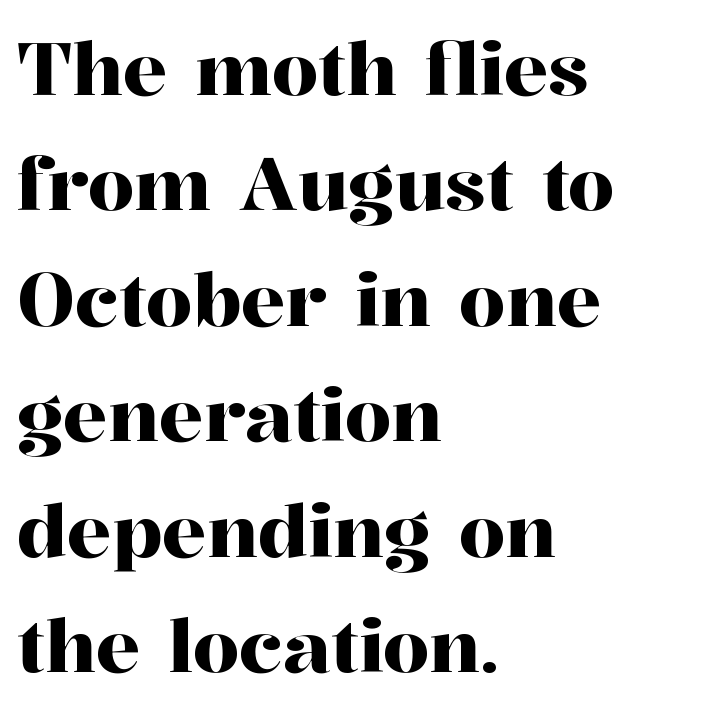
The image shows 74 px serif type, upright; set left-aligned, normal line spacing (1.56x), normal letter spacing, not underlined; high stroke contrast and a medium x-height.
